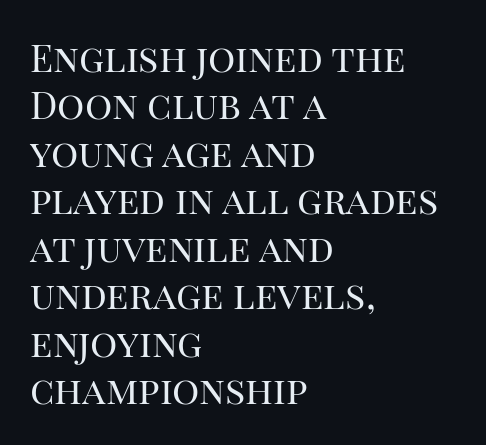
Is this a sans? No — the strokes have serifs. Notice how the passage keeps a crisp vertical edge on the left only. The gap between lines stays unmarked. The cut favours lightness, reaching ordinary text weight at its darkest.
